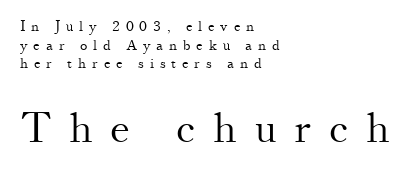
The image shows 42 px light serif type, upright; set left-aligned, normal line spacing (1.33x), unusually wide letter spacing (+0.42 em), not underlined; the second (bottom) block is 3.0x larger; medium stroke contrast and a small x-height.
